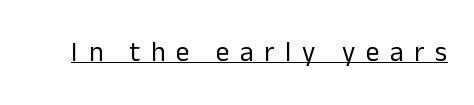
The specimen reads as upright at a glance. Between one letter and the next there's a generous, obvious gap. Is there an underline? Yes — a line sits under the letters. Counters stay open thanks to moderate or lighter strokes.
